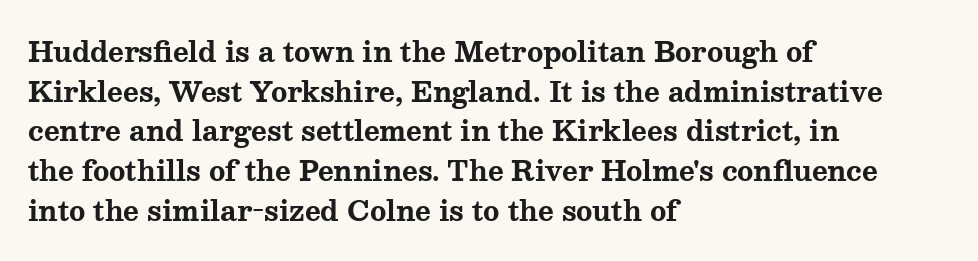
The glyphs are unaccompanied by any horizontal stroke below them. The characters look thick and weighty, a clear bold. Horizontally, the lines are justified to the leading edge only. Successive baselines arrive at the customary interval. Ordinary non-slanted type is in use.
